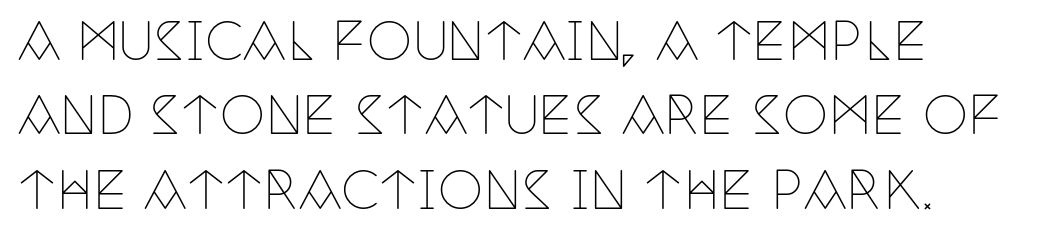
The letterforms sit shoulder to shoulder at normal distance. Type without underlining. The text block is weighted toward the left margin, trailing off unevenly rightward. Each letter keeps its own natural width here, so spacing adapts to shape. Weight: in the light-to-regular range.
